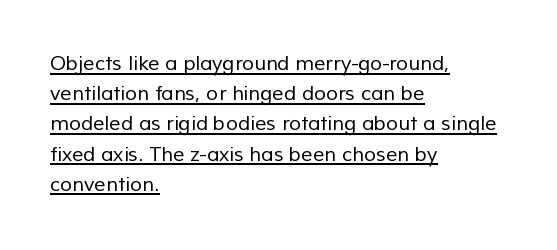
Q: Is the text bold? A: No.
Q: Is the text underlined? A: Yes.
Q: How is the paragraph aligned? A: Left-aligned.
Q: Is the spacing between letters normal or unusually wide? A: Normal.
Q: Is the spacing between lines tight, normal or loose? A: Normal.
